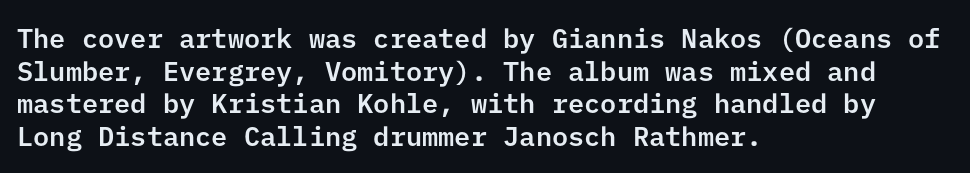
Words float on clear page, feet unadorned. Words appear dense and cohesive because spacing is normal. The lettering holds an erect, upright posture throughout. If you drew a ruler down the left edge, every line would touch it.
